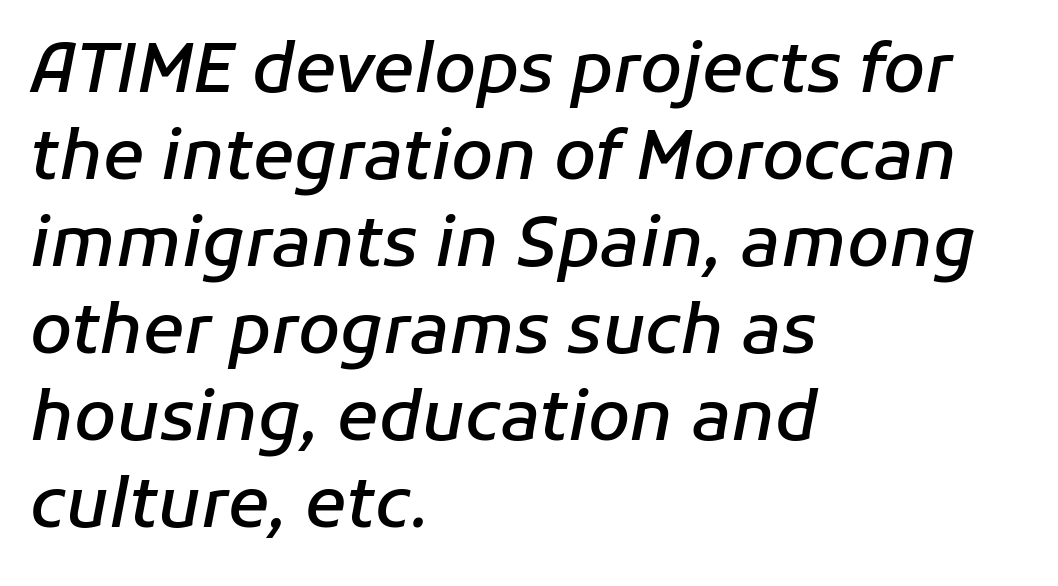
Q: Is the text bold? A: Semi-bold.
Q: Is the text italic (slanted)? A: Yes, it leans right by about 11 degrees.
Q: Is the text underlined? A: No.
Q: How is the paragraph aligned? A: Left-aligned.
Q: Is the spacing between letters normal or unusually wide? A: Normal.
Q: Is the spacing between lines tight, normal or loose? A: Normal.
Q: Width (condensed, normal, or wide)? A: Normal.
Q: Stroke contrast? A: Low.
Q: x-height? A: Medium.
Q: Monospaced? A: No.
